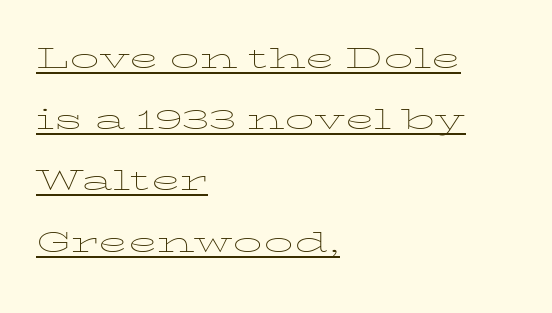
Q: Is the text bold? A: No.
Q: Is the text italic (slanted)? A: No, it is upright.
Q: Is the text underlined? A: Yes.
Q: How is the paragraph aligned? A: Left-aligned.
Q: Is the spacing between letters normal or unusually wide? A: Normal.
Q: Is the spacing between lines tight, normal or loose? A: Normal.
Q: Width (condensed, normal, or wide)? A: Wide.
Q: Stroke contrast? A: Low.
Q: x-height? A: Medium.
Q: Monospaced? A: No.
